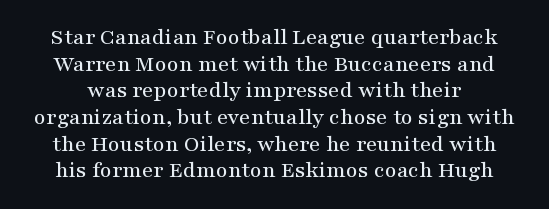
The image shows 23 px text type, upright; set line spacing 1.16x, normal letter spacing, not underlined.
